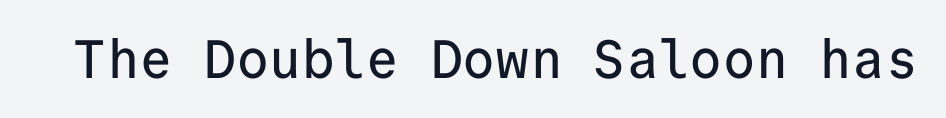
The letters march in equal steps, a hallmark of fixed-pitch type. When letters stand straight like this, we call the style roman or upright. The tracking reads as untouched default to a designer's eye. The type family on display is of the sans-serif kind.
